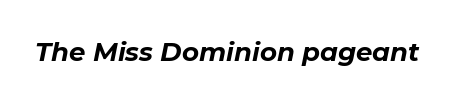
This is oblique type, the kind used for emphasis or titles. The face used here is rendered with its standard letterfit. Caption: bold face, heavy strokes. Only glyphs here, with clear space below each row.
